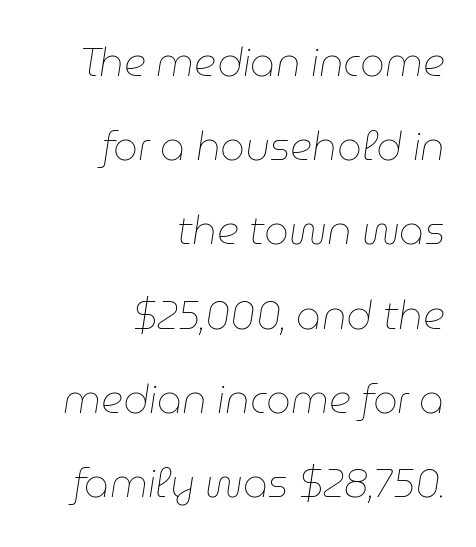
A great deal of white space separates one row of letters from the next. No word sits above an underline. Varying glyph widths throughout — classic text-font behaviour. The specimen reads as italic at a glance. Here the glyphs are tracked normally, forming tight word shapes. One-word summary of the alignment: right.
